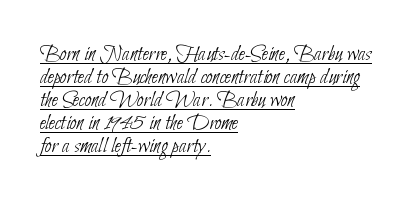
Q: Is the text bold? A: No.
Q: Is the text underlined? A: Yes.
Q: How is the paragraph aligned? A: Left-aligned.
Q: Is the spacing between letters normal or unusually wide? A: Normal.
Q: Is the spacing between lines tight, normal or loose? A: Tight.
